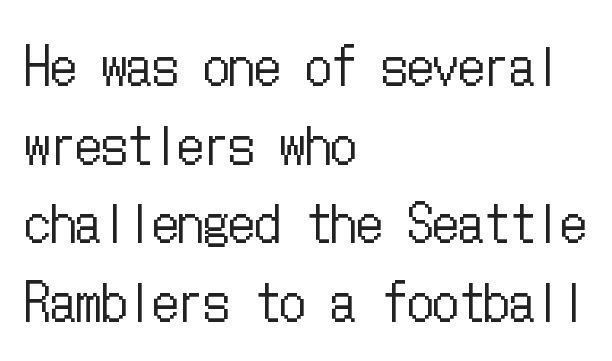
In terms of posture, this sample is upright. The characters are drawn with everyday or finer stroke widths. Normally led — the rows are evenly, conventionally spaced. All the whitespace from short lines collects on the right. The glyphs are unaccompanied by any horizontal stroke below them.
